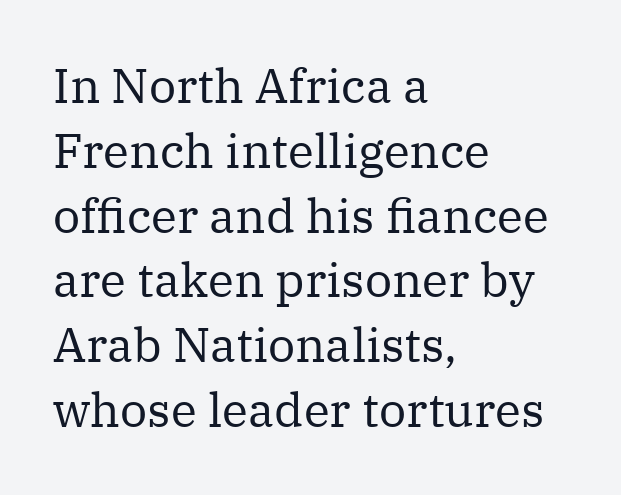
{"serif": "yes", "italic": "no", "bold": "no", "weight": "regular", "width": "normal", "stroke_contrast": "medium", "x_height": "medium", "monospaced": "no", "underline": "no", "align": "left", "line_spacing": "normal", "line_spacing_ratio": 1.35, "letter_spacing": "normal", "letter_spacing_em": 0.0, "glyph_px": 48}
